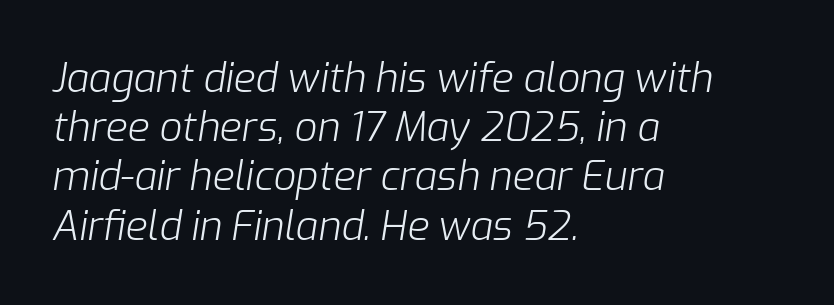
Q: Is the text bold? A: No.
Q: Is the text italic (slanted)? A: Yes, it leans right by about 9 degrees.
Q: Is the text underlined? A: No.
Q: How is the paragraph aligned? A: Left-aligned.
Q: Is the spacing between letters normal or unusually wide? A: Normal.
Q: Width (condensed, normal, or wide)? A: Normal.
Q: Stroke contrast? A: Low.
Q: x-height? A: Medium.
Q: Monospaced? A: No.
